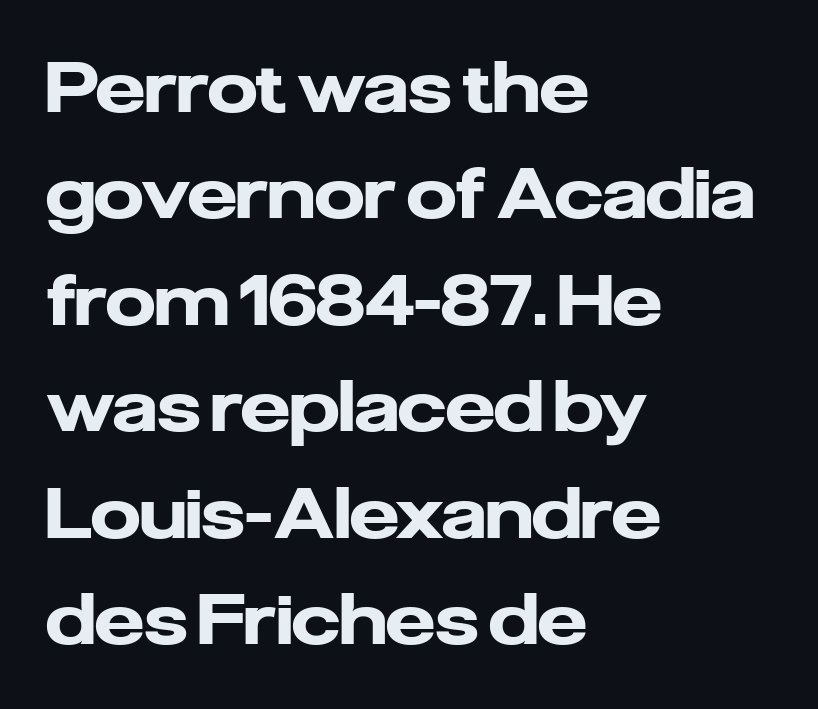
{"serif": "no", "italic": "no", "bold": "yes", "weight": "heavy", "width": "normal", "stroke_contrast": "low", "x_height": "medium", "monospaced": "no", "underline": "no", "align": "left", "line_spacing": "normal", "line_spacing_ratio": 1.52, "letter_spacing": "normal", "letter_spacing_em": 0.0, "glyph_px": 70}
